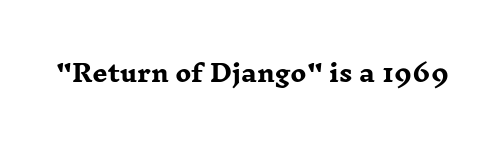
What stands out about the letter spacing? Nothing — it is the standard amount. Upright lettering throughout. Bold? Absolutely — the strokes are thick and heavy. The glyphs are unaccompanied by any horizontal stroke below them.
